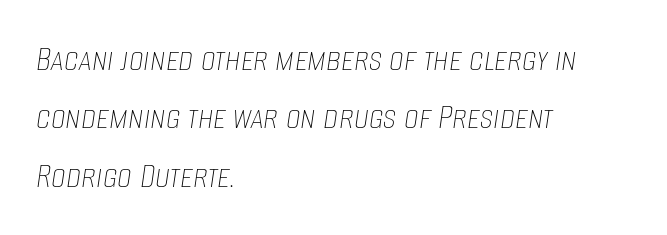
The image shows 37 px thin, condensed type, italic (leaning right); set left-aligned, normal line spacing (1.58x), normal letter spacing, not underlined; low stroke contrast and a large x-height.
